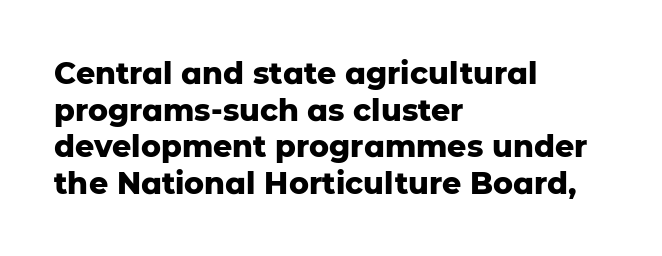
{"serif": "no", "italic": "no", "bold": "yes", "weight": "heavy", "width": "normal", "stroke_contrast": "low", "x_height": "medium", "monospaced": "no", "underline": "no", "align": "left", "line_spacing_ratio": 1.22, "letter_spacing": "normal", "letter_spacing_em": 0.0, "glyph_px": 30}
